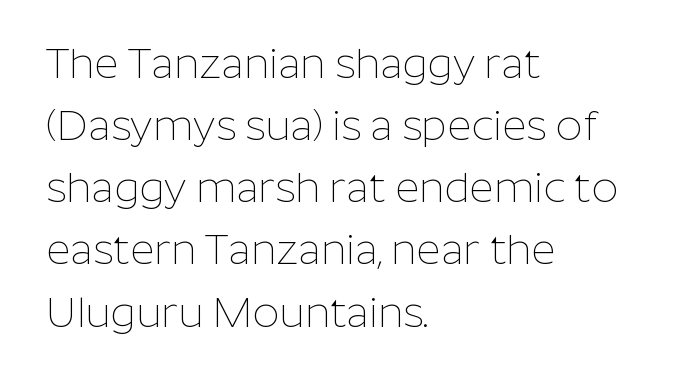
Which margin do the lines hug? The left one — the right edge is uneven. Quick note: interline space is typical. The face used here is proportionally spaced, like ordinary book or web type. The weight would be labelled regular, book, light, or lighter still.
